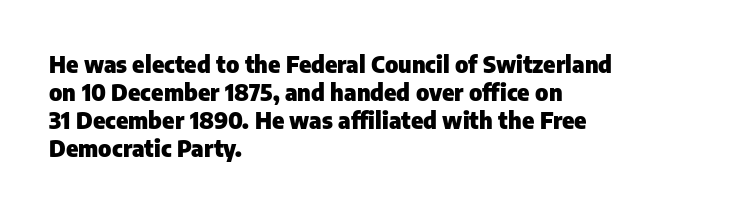
The image shows 23 px bold type, upright; set left-aligned, line spacing 1.22x, normal letter spacing, not underlined.
